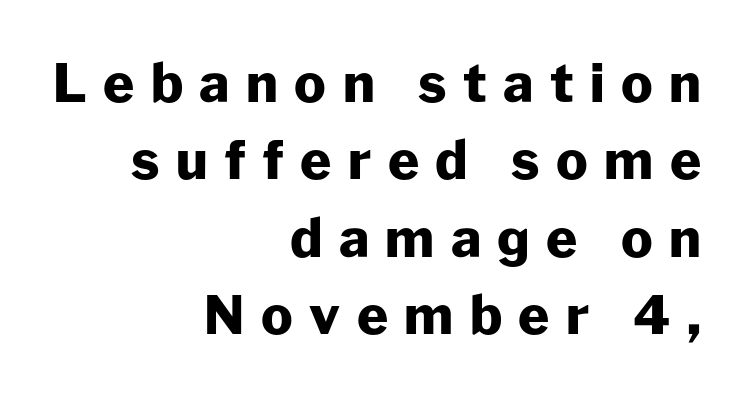
Q: Is the text bold? A: Yes.
Q: Is the text italic (slanted)? A: No, it is upright.
Q: Is the typeface a serif or a sans-serif typeface? A: Sans-serif.
Q: Is the text underlined? A: No.
Q: How is the paragraph aligned? A: Right-aligned.
Q: Is the spacing between letters normal or unusually wide? A: Unusually wide.
Q: Is the spacing between lines tight, normal or loose? A: Normal.
Q: Width (condensed, normal, or wide)? A: Normal.
Q: Stroke contrast? A: Low.
Q: x-height? A: Medium.
Q: Monospaced? A: No.
